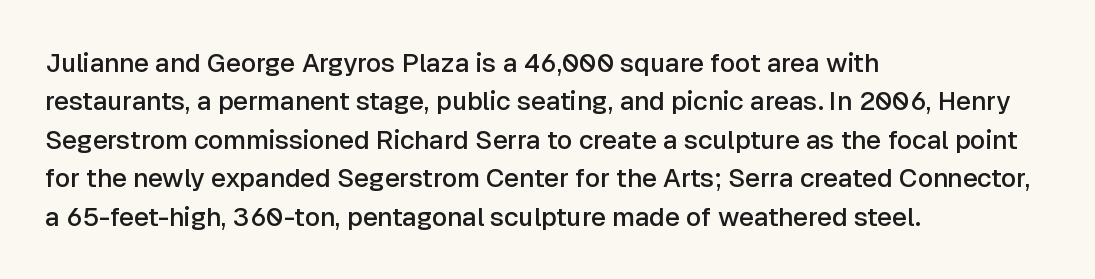
The lines are quadded left. Short note: letters normally spaced. Just letters on the line, the space beneath them empty. Look at the stroke-to-counter ratio: somewhat heavy, a semibold. Regular leading.
